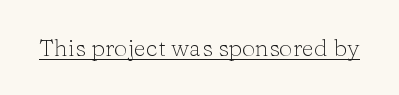
Q: Is the text bold? A: No.
Q: Is the text italic (slanted)? A: No, it is upright.
Q: Is the text underlined? A: Yes.
Q: Is the spacing between letters normal or unusually wide? A: Normal.
